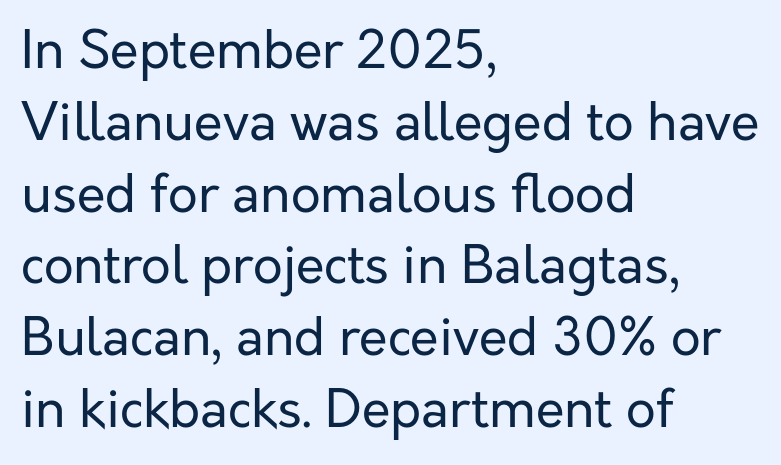
The compositor pushed each line to the left boundary. You can tell it's not italic because the verticals are truly vertical. This rendering features lettering with no underline. One glance says typical: line gaps are just what's usual.
